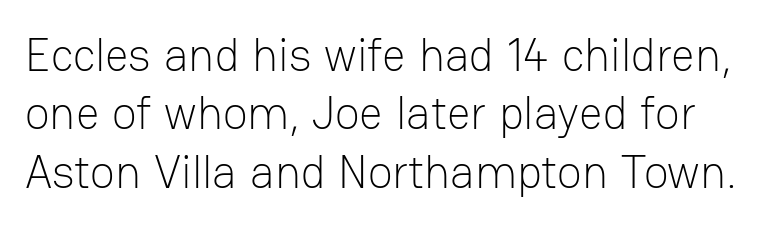
Q: Is the text bold? A: No.
Q: Is the text italic (slanted)? A: No, it is upright.
Q: Is the typeface a serif or a sans-serif typeface? A: Sans-serif.
Q: Is the text underlined? A: No.
Q: Is the spacing between letters normal or unusually wide? A: Normal.
Q: Is the spacing between lines tight, normal or loose? A: Normal.
Q: Width (condensed, normal, or wide)? A: Normal.
Q: Stroke contrast? A: Low.
Q: x-height? A: Medium.
Q: Monospaced? A: No.
